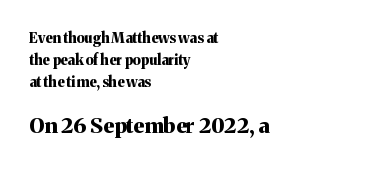
Each new line begins a customary step beneath the previous one. A typesetter would mark this as roman, not italic. Reading down the block, your eye returns to a fixed left position each line. Compare the two chunks: the lower has the greater cap height. The horizontal fit of the characters is conventional and even.
